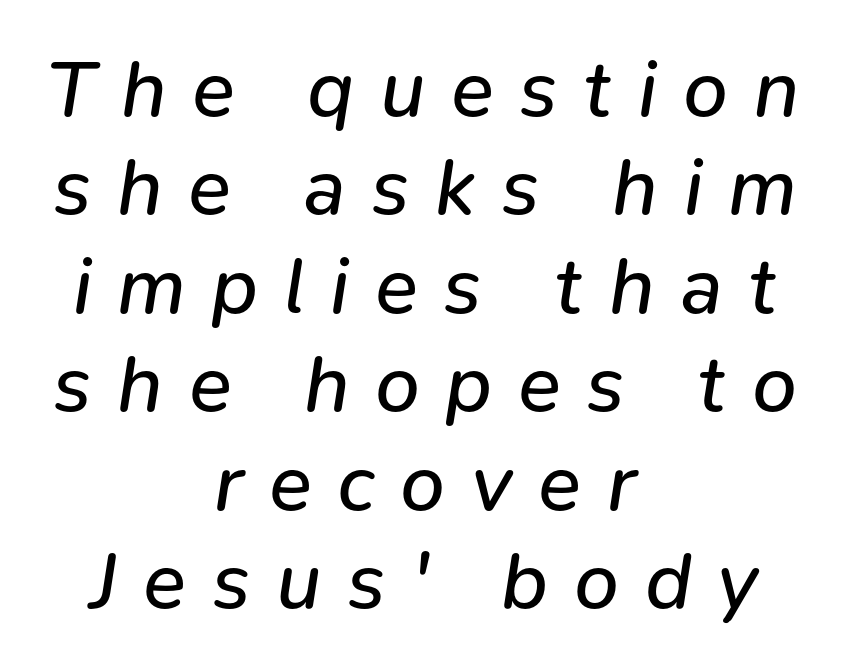
Q: Is the text bold? A: No.
Q: Is the text italic (slanted)? A: Yes, it leans right by about 9 degrees.
Q: Is the text underlined? A: No.
Q: How is the paragraph aligned? A: Centered.
Q: Is the spacing between letters normal or unusually wide? A: Unusually wide.
Q: Width (condensed, normal, or wide)? A: Normal.
Q: Stroke contrast? A: Low.
Q: x-height? A: Medium.
Q: Monospaced? A: No.
